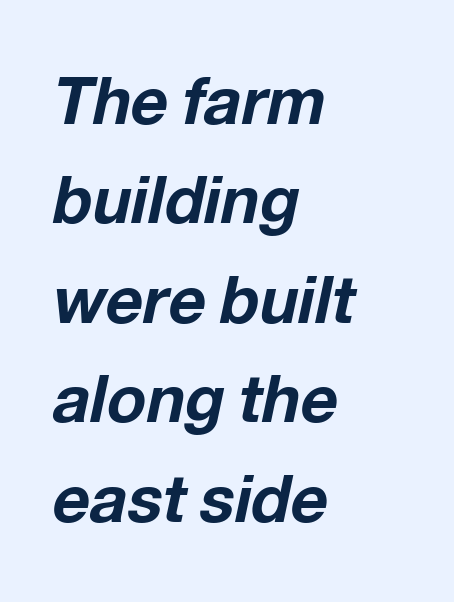
Q: Is the text bold? A: Yes.
Q: Is the text italic (slanted)? A: Yes, it leans right by about 12 degrees.
Q: Is the text underlined? A: No.
Q: How is the paragraph aligned? A: Left-aligned.
Q: Is the spacing between letters normal or unusually wide? A: Normal.
Q: Is the spacing between lines tight, normal or loose? A: Normal.
Q: Width (condensed, normal, or wide)? A: Normal.
Q: Stroke contrast? A: Low.
Q: x-height? A: Medium.
Q: Monospaced? A: No.
